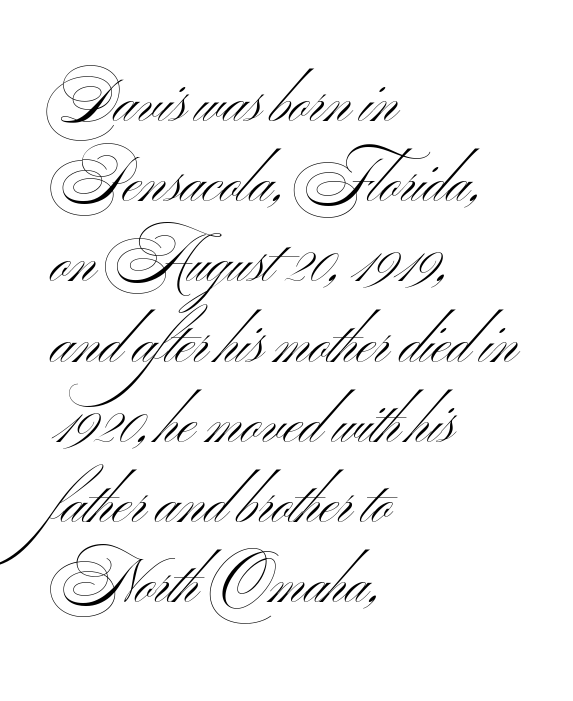
{"serif": "no", "bold": "no", "weight": "light", "width": "wide", "stroke_contrast": "medium", "x_height": "small", "monospaced": "no", "underline": "no", "align": "left", "line_spacing": "normal", "line_spacing_ratio": 1.36, "letter_spacing": "normal", "letter_spacing_em": 0.0, "glyph_px": 59}
